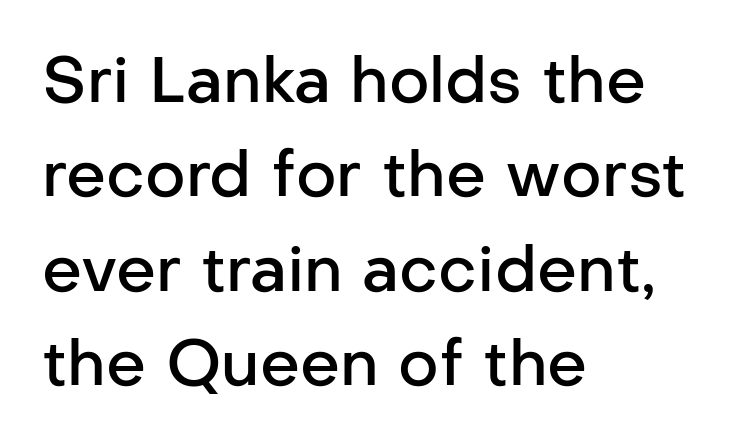
Default kerning and tracking; the words read as compact shapes. On the weight axis this lands at semibold, roughly 600. Just letters on the line, the space beneath them empty. This sample is left-justified, so line endings fall wherever the words run out. Do the characters align in a grid? No, the font is proportional. Note: no serifs on the glyphs.
